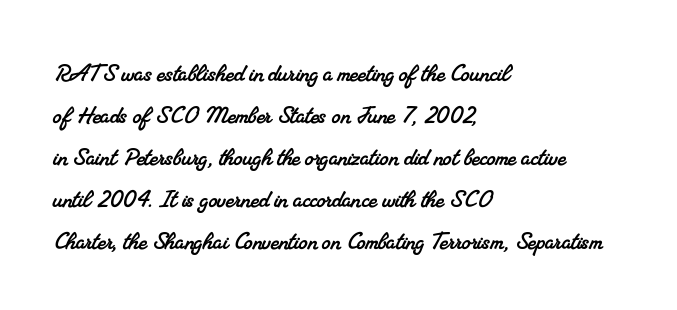
The image shows 28 px serif type; set left-aligned, normal line spacing (1.5x), normal letter spacing, not underlined; medium stroke contrast and a small x-height.
